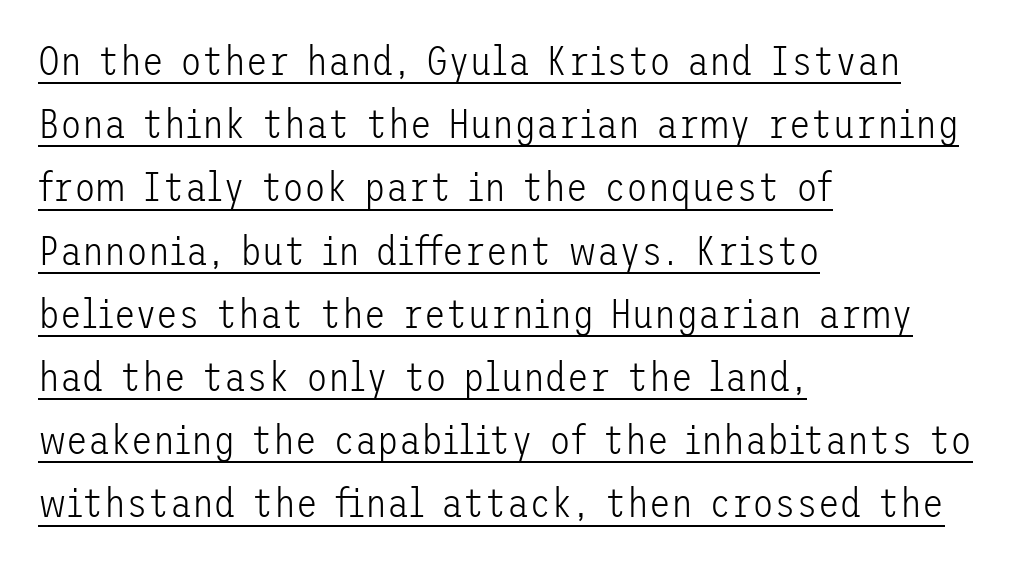
The image shows 40 px light sans-serif type, upright; set left-aligned, normal line spacing (1.58x), normal letter spacing, underlined; low stroke contrast and a medium x-height.
